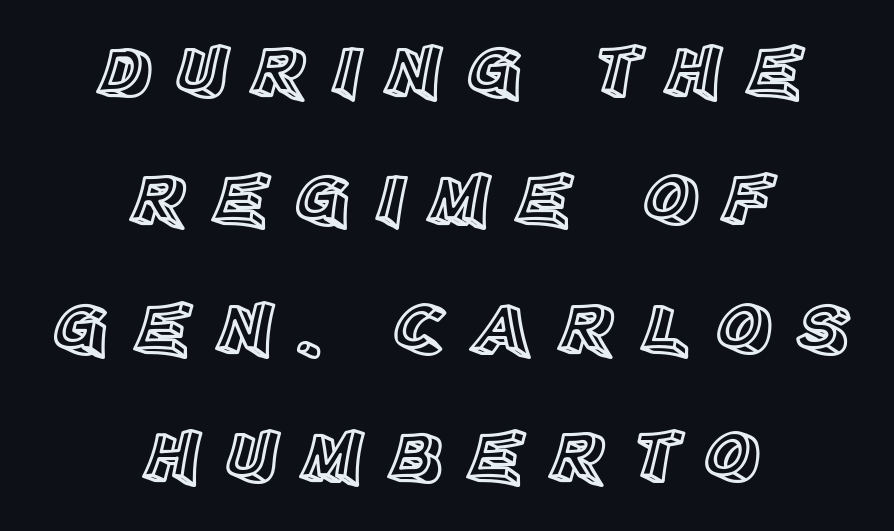
{"width": "normal", "x_height": "large", "monospaced": "no", "underline": "no", "align": "center", "line_spacing": "normal", "line_spacing_ratio": 1.69, "letter_spacing": "wide", "letter_spacing_em": 0.31, "glyph_px": 76}
